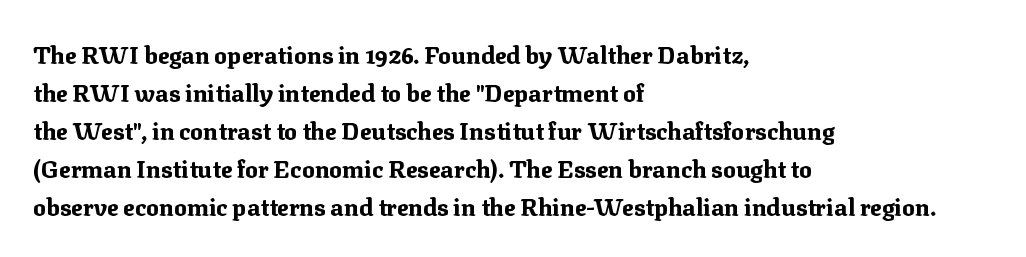
{"italic": "no", "bold": "yes", "underline": "no", "align": "left", "line_spacing": "normal", "line_spacing_ratio": 1.58, "letter_spacing": "normal", "letter_spacing_em": 0.0, "glyph_px": 24}
